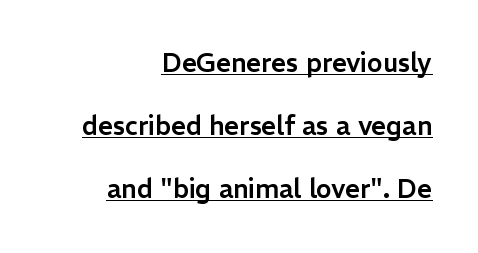
Q: Is the text italic (slanted)? A: No, it is upright.
Q: Is the text underlined? A: Yes.
Q: How is the paragraph aligned? A: Right-aligned.
Q: Is the spacing between letters normal or unusually wide? A: Normal.
Q: Is the spacing between lines tight, normal or loose? A: Loose.
